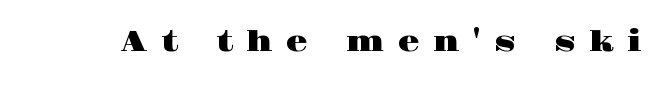
The image shows 28 px wide serif type, upright; set unusually wide letter spacing (+0.49 em), not underlined; high stroke contrast and a large x-height.
